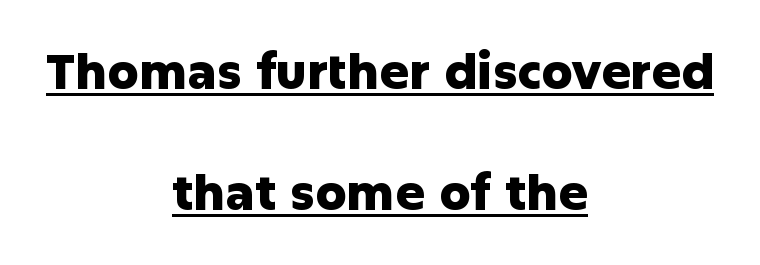
The image shows 49 px heavy sans-serif type, upright; set centered, loose line spacing (2.47x), normal letter spacing, underlined; low stroke contrast and a medium x-height.
